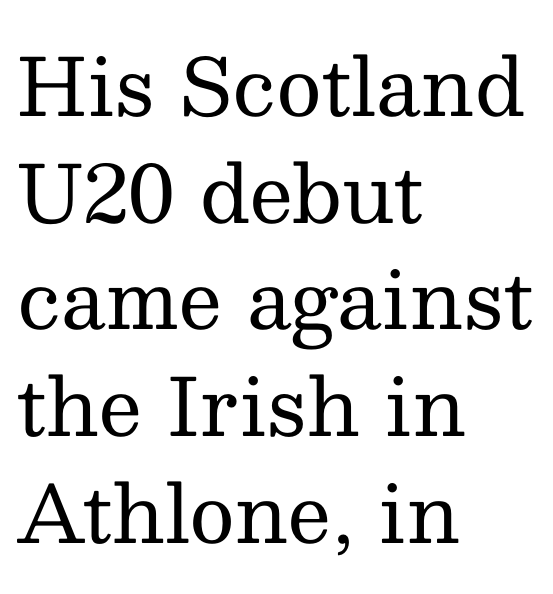
The zone under the glyphs is completely vacant. Proportional: the letters do not fall into vertical columns. Is there any slant? The stems are plumb. The glyphs in this specimen are seriffed. The block of text has a typical density, with ordinary space between rows.
